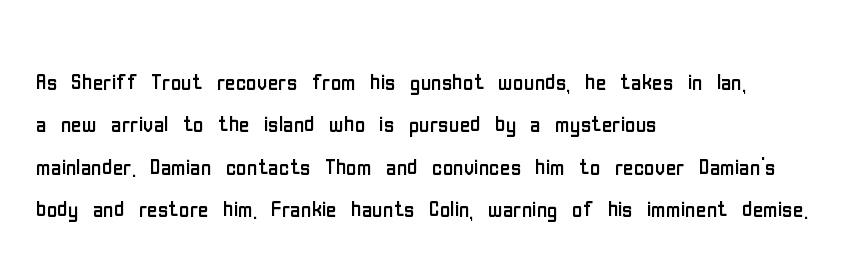
The weight tops out at a normal text grade. Only glyphs here, with clear space below each row. When letters stand straight like this, we call the style roman or upright. What's the leading like? Ordinary, nothing unusual. The type is set solid horizontally, with unmodified tracking. Look at the bottom of the vertical strokes: they stop flat, with no serifs.
